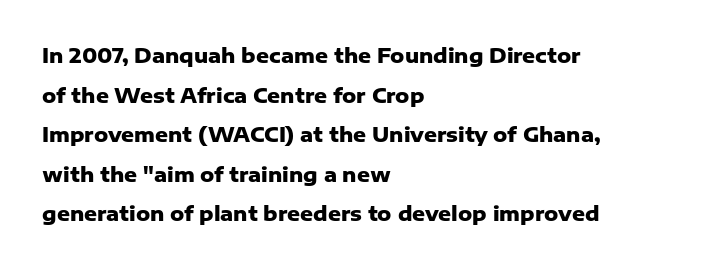
Q: Is the text bold? A: Yes.
Q: Is the text italic (slanted)? A: No, it is upright.
Q: Is the text underlined? A: No.
Q: How is the paragraph aligned? A: Left-aligned.
Q: Is the spacing between letters normal or unusually wide? A: Normal.
Q: Is the spacing between lines tight, normal or loose? A: Loose.
